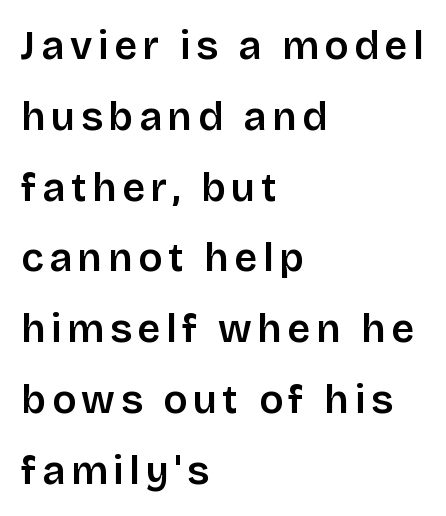
The lines in this sample share a left origin and differ only in where they stop. Unlike italic type, these characters show no tilt at all. Rule under the text: the space is simply empty. Note: no serifs on the glyphs. Think of a printed novel: that variable character pitch is what you see here.
